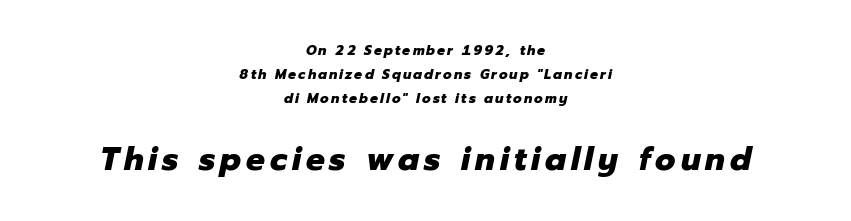
{"italic": "yes", "lean": "right", "slant_degrees": 12, "bold": "yes", "weight": "heavy", "width": "normal", "stroke_contrast": "low", "x_height": "medium", "monospaced": "no", "underline": "no", "align": "center", "line_spacing_ratio": 1.71, "larger_block": "second", "size_ratio": 2.36, "glyph_px": 33}
